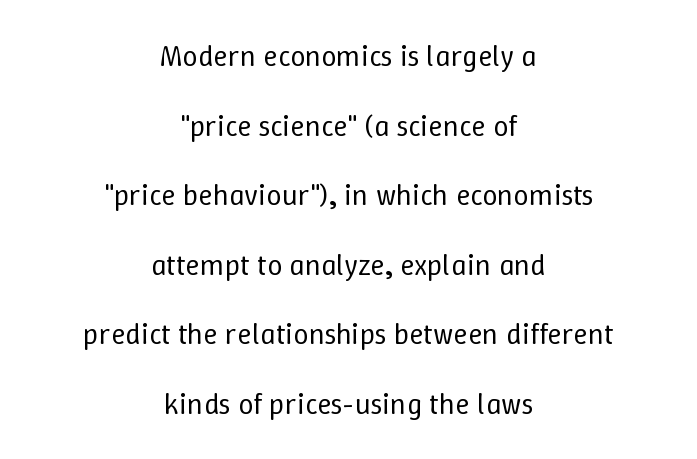
The image shows 30 px regular-weight type, upright; set centered, loose line spacing (2.32x), normal letter spacing, not underlined; low stroke contrast and a medium x-height.
